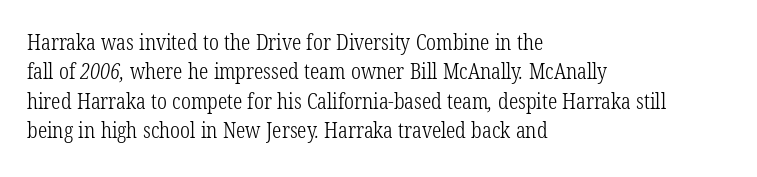
{"bold": "no", "underline": "no", "align": "left", "line_spacing": "normal", "line_spacing_ratio": 1.4, "letter_spacing": "normal", "letter_spacing_em": 0.0, "glyph_px": 21}
